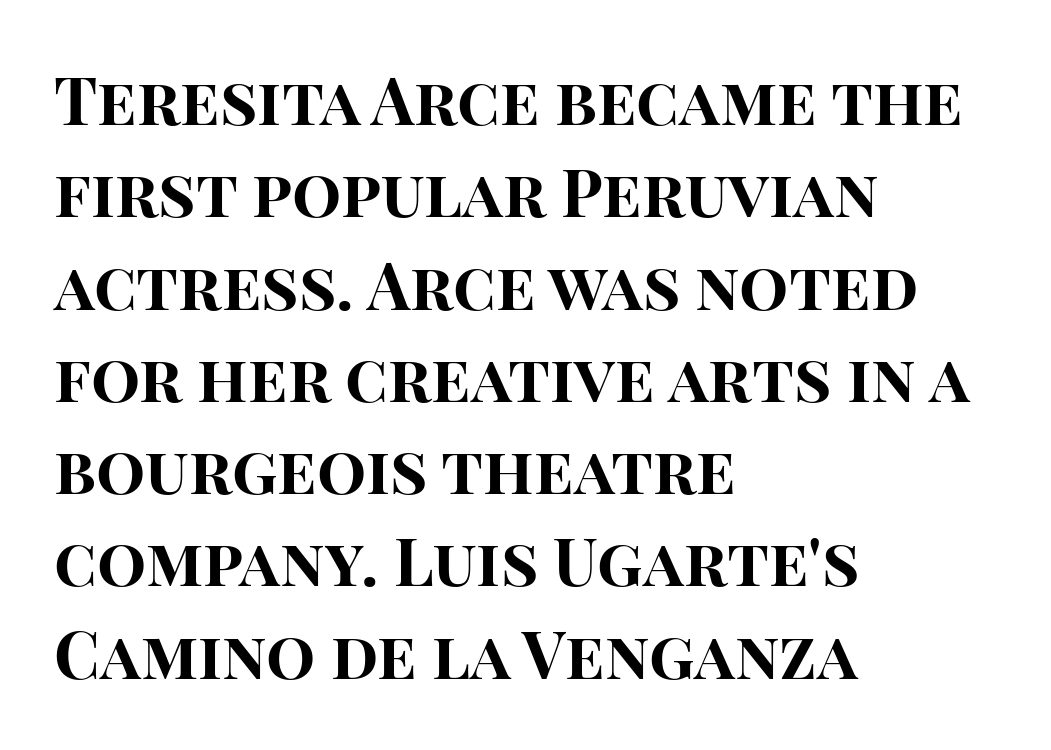
In CSS terms this would be text-align: left. Words appear dense and cohesive because spacing is normal. Ascenders rise straight up at ninety degrees. Unmarked baselines from the first word to the last. Looks like regular typesetting: each glyph gets only the width it needs.
